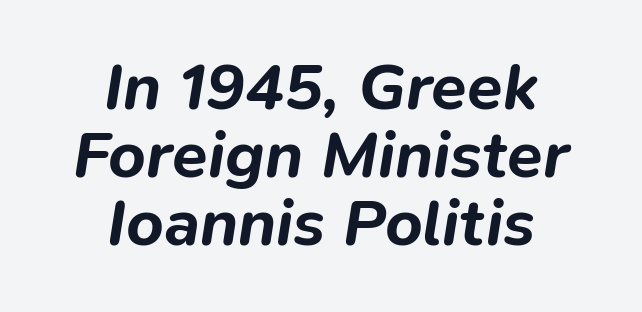
{"italic": "yes", "lean": "right", "slant_degrees": 9, "bold": "yes", "weight": "bold", "width": "normal", "stroke_contrast": "low", "x_height": "medium", "monospaced": "no", "underline": "no", "align": "center", "line_spacing": "tight", "line_spacing_ratio": 1.05, "letter_spacing": "normal", "letter_spacing_em": 0.0, "glyph_px": 65}
